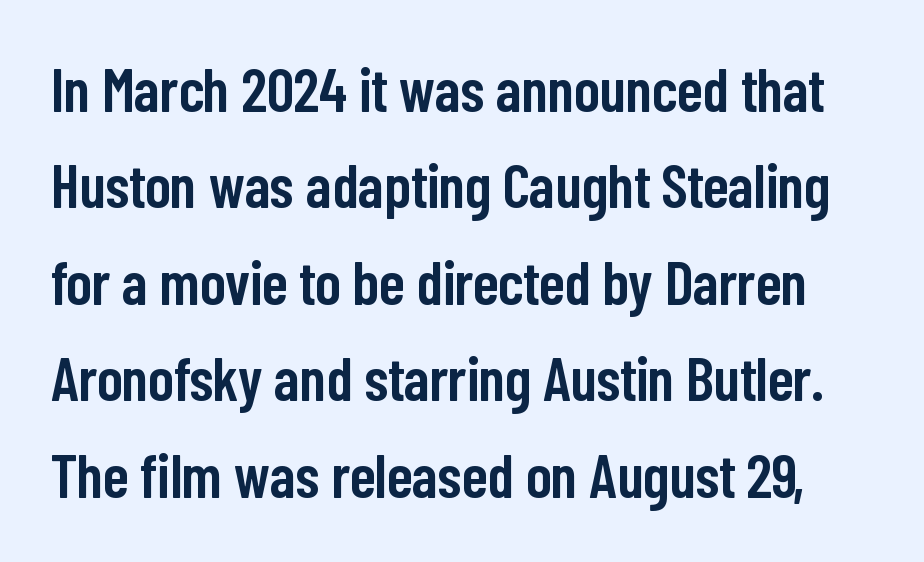
{"serif": "no", "italic": "no", "bold": "semi", "weight": "semibold", "width": "condensed", "stroke_contrast": "low", "x_height": "medium", "monospaced": "no", "underline": "no", "line_spacing": "normal", "line_spacing_ratio": 1.58, "letter_spacing": "normal", "letter_spacing_em": 0.0, "glyph_px": 61}
